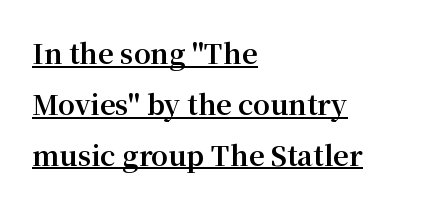
The image shows 27 px bold type, upright; set left-aligned, line spacing 1.88x, normal letter spacing, underlined.
